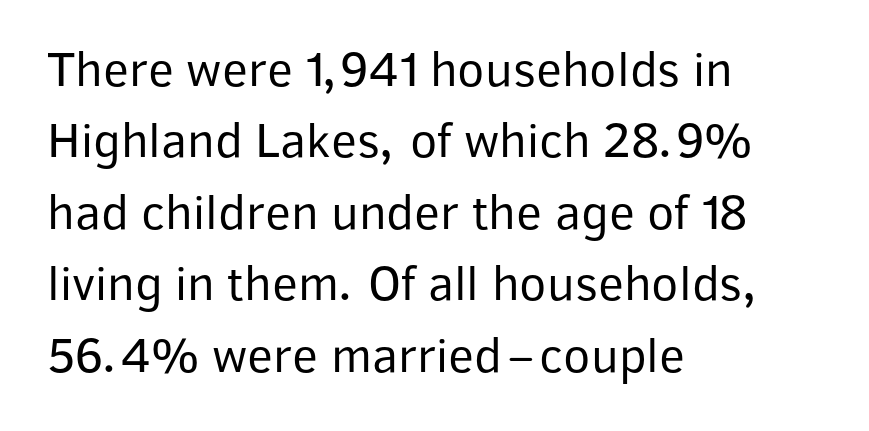
The image shows 50 px regular-weight sans-serif type, upright; set left-aligned, normal line spacing (1.43x), normal letter spacing, not underlined; low stroke contrast and a medium x-height.
